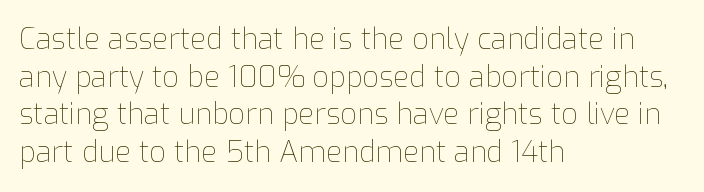
{"italic": "no", "bold": "no", "weight": "thin", "width": "normal", "stroke_contrast": "low", "x_height": "medium", "monospaced": "no", "underline": "no", "align": "left", "line_spacing": "normal", "line_spacing_ratio": 1.3, "letter_spacing": "normal", "letter_spacing_em": 0.0, "glyph_px": 29}
